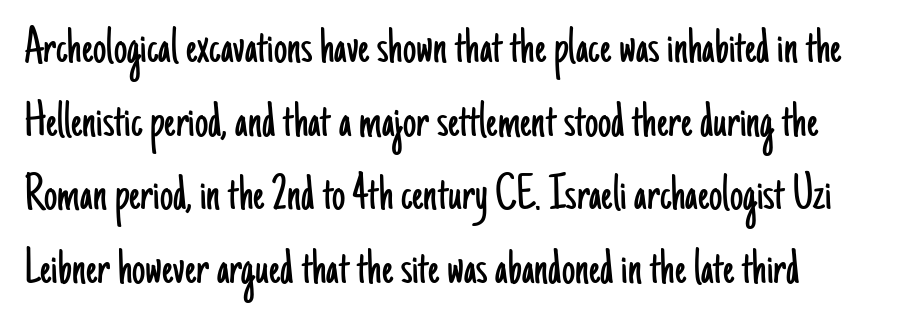
Successive baselines arrive at the customary interval. Nobody drew a line under any word here. Quick note: not italic, upright. In terms of letterspacing, this is plain default setting. Casual observation: everything's shoved over to the left. Classification — sans serif.
